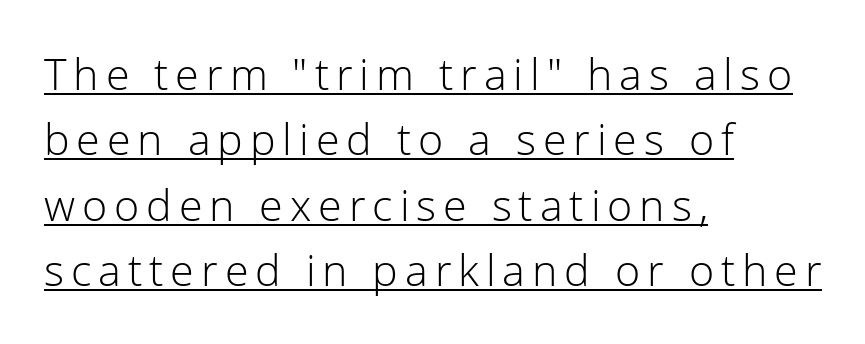
This sample has the flowing, uneven cadence of proportional lettering. Vertically, the passage feels balanced, rows spaced as you'd expect. Each stroke keeps to a modest, everyday thickness or less. A roman cut, with each character standing at attention.
